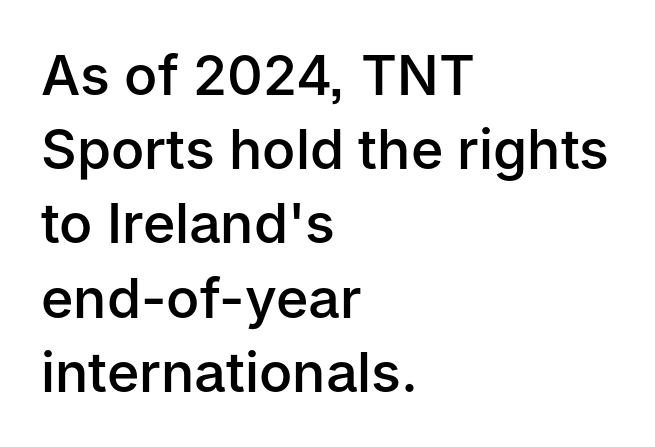
Honestly, there is no underline to notice here at all. The passage is arranged the way most books set body copy — flush left. Glyph-to-glyph distance matches everyday printed text. The rendering uses a moderate line-height, typical for paragraphs. Summary of weight: moderately heavy, a semibold. Grotesque or geometric, the face here clearly has no serifs.
